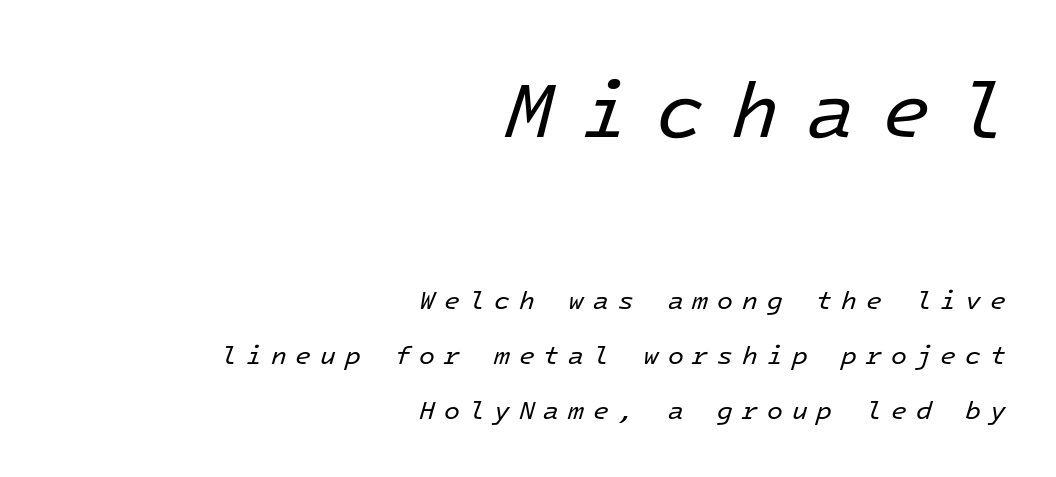
The image shows 79 px regular-weight type, italic (leaning right), monospaced; set right-aligned, loose line spacing (2.11x), unusually wide letter spacing (+0.34 em), not underlined; the first (top) block is 3.04x larger; low stroke contrast and a medium x-height.
